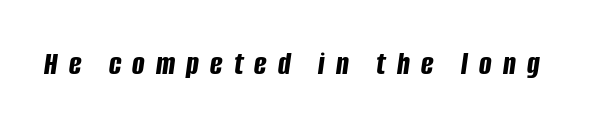
What stands out about the letter spacing? Its width — letters are far apart. The face used here is proportionally spaced, like ordinary book or web type. Weight: bold. Anything drawn beneath the words? Only blank space. Would a proofreader flag this as italicized? Yes.
